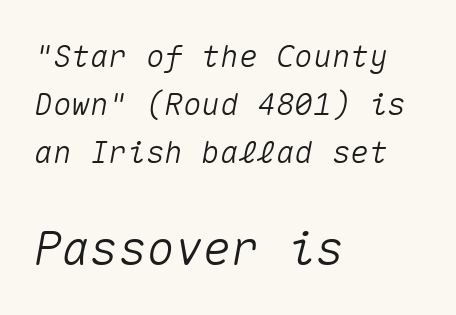
Q: Is the text italic (slanted)? A: Yes, it leans right by about 10 degrees.
Q: Is the text underlined? A: No.
Q: How is the paragraph aligned? A: Left-aligned.
Q: Is the spacing between letters normal or unusually wide? A: Normal.
Q: Is the spacing between lines tight, normal or loose? A: Normal.
Q: Which block of text is set in a larger size, the first (top) or the second (bottom)? A: The second (bottom) one.
Q: Width (condensed, normal, or wide)? A: Normal.
Q: Stroke contrast? A: Medium.
Q: x-height? A: Medium.
Q: Monospaced? A: Yes.
